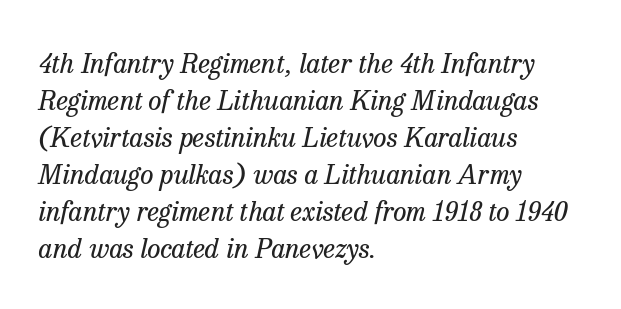
{"italic": "yes", "lean": "right", "slant_degrees": 13, "bold": "no", "underline": "no", "align": "left", "line_spacing": "normal", "line_spacing_ratio": 1.37, "letter_spacing": "normal", "letter_spacing_em": 0.0, "glyph_px": 27}
